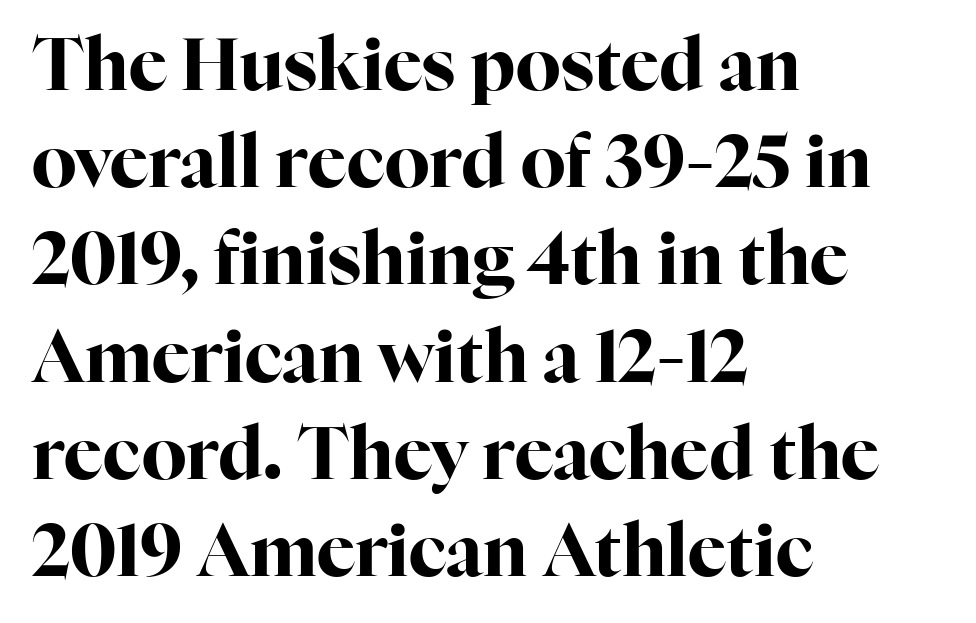
The image shows 72 px bold serif type, upright; set left-aligned, normal line spacing (1.35x), normal letter spacing, not underlined; high stroke contrast and a medium x-height.
